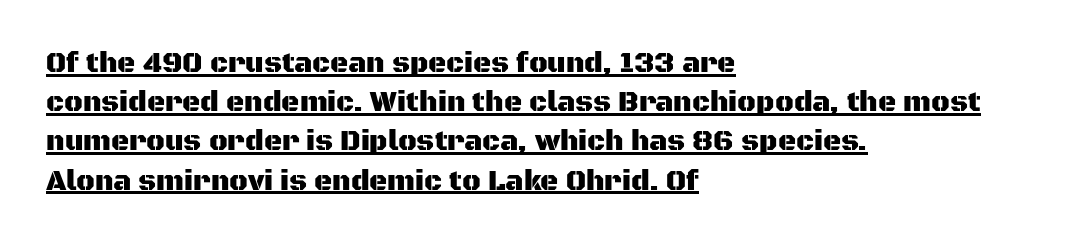
The image shows 28 px sans-serif type, upright; set left-aligned, normal line spacing (1.4x), normal letter spacing, underlined; medium stroke contrast and a large x-height.
